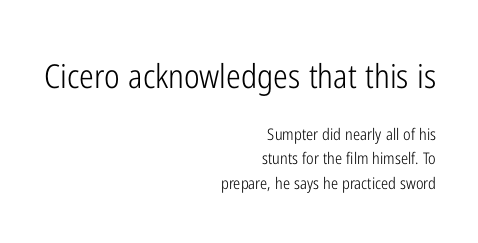
The image shows 33 px light, condensed sans-serif type, upright; set right-aligned, normal line spacing (1.51x), normal letter spacing, not underlined; the first (top) block is 2.06x larger; low stroke contrast and a medium x-height.
